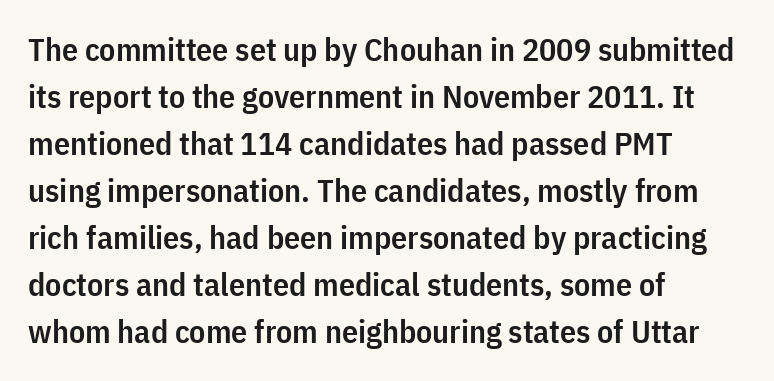
Q: Is the text bold? A: Semi-bold.
Q: Is the text italic (slanted)? A: No, it is upright.
Q: Is the typeface a serif or a sans-serif typeface? A: Sans-serif.
Q: Is the text underlined? A: No.
Q: How is the paragraph aligned? A: Left-aligned.
Q: Is the spacing between letters normal or unusually wide? A: Normal.
Q: Is the spacing between lines tight, normal or loose? A: Normal.
Q: Width (condensed, normal, or wide)? A: Condensed.
Q: Stroke contrast? A: Low.
Q: x-height? A: Medium.
Q: Monospaced? A: No.
